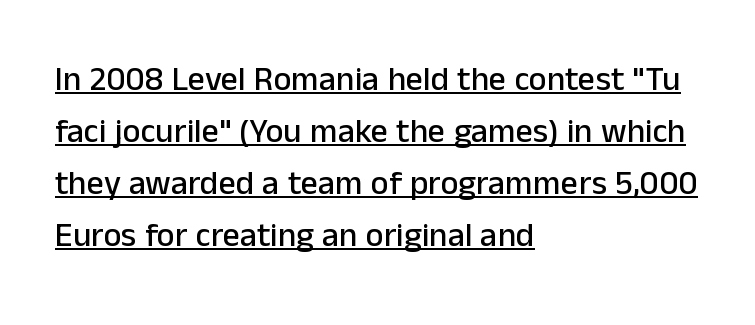
Looks like regular typesetting: each glyph gets only the width it needs. The lettering holds an erect, upright posture throughout. Line starts are locked; line ends wander. Unlike a traditional serif, this face leaves its strokes unadorned. These characters rest on top of a visible drawn line.
